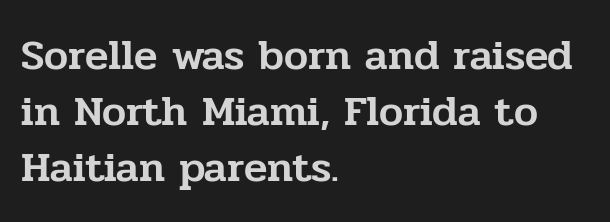
{"serif": "yes", "italic": "no", "width": "normal", "stroke_contrast": "low", "x_height": "medium", "monospaced": "no", "underline": "no", "align": "left", "line_spacing": "normal", "line_spacing_ratio": 1.3, "letter_spacing": "normal", "letter_spacing_em": 0.0, "glyph_px": 43}
